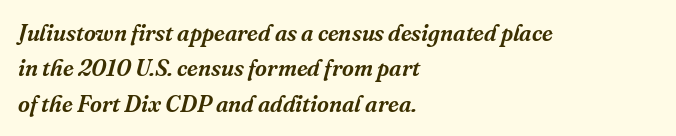
Rendered with sloped, italic letterforms. Rule under the text: the space is simply empty. If you measured baseline to baseline, you'd find a middling distance. Is the block centered? No — it sits flush against the left margin.
